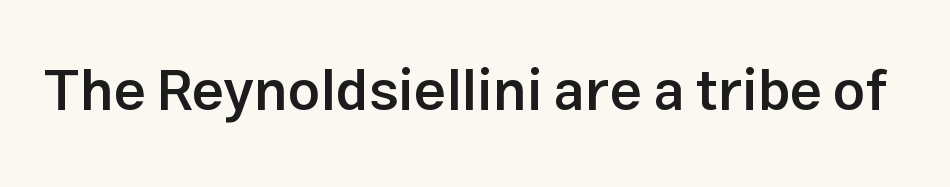
The image shows 57 px semibold sans-serif type, upright; set normal letter spacing, not underlined; low stroke contrast and a medium x-height.
